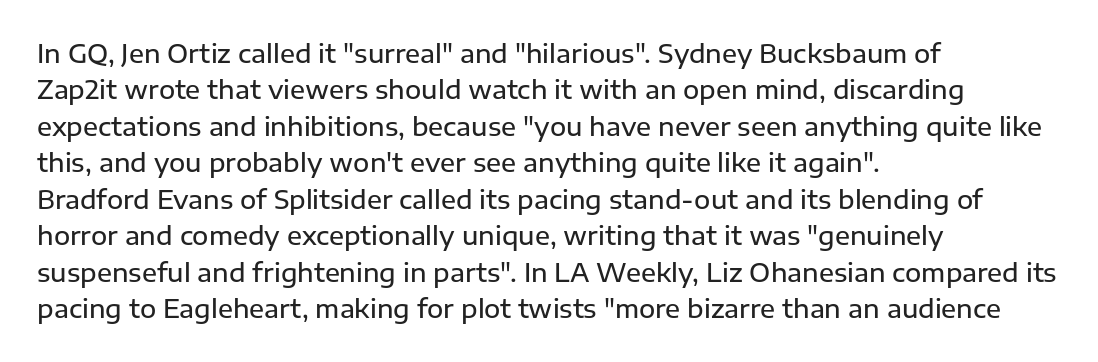
{"italic": "no", "bold": "semi", "underline": "no", "align": "left", "line_spacing": "normal", "line_spacing_ratio": 1.46, "letter_spacing": "normal", "letter_spacing_em": 0.0, "glyph_px": 25}
